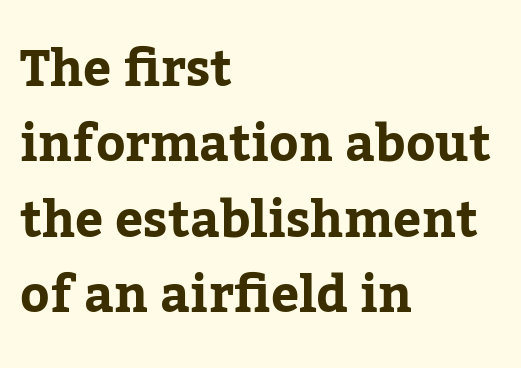
Little horizontal feet cap the strokes, marking this as serif type. A bare baseline throughout the passage. The letters stand upright; this is a roman face. Here the designer chose a conventional face with non-uniform glyph widths. Each new line begins a customary step beneath the previous one.
